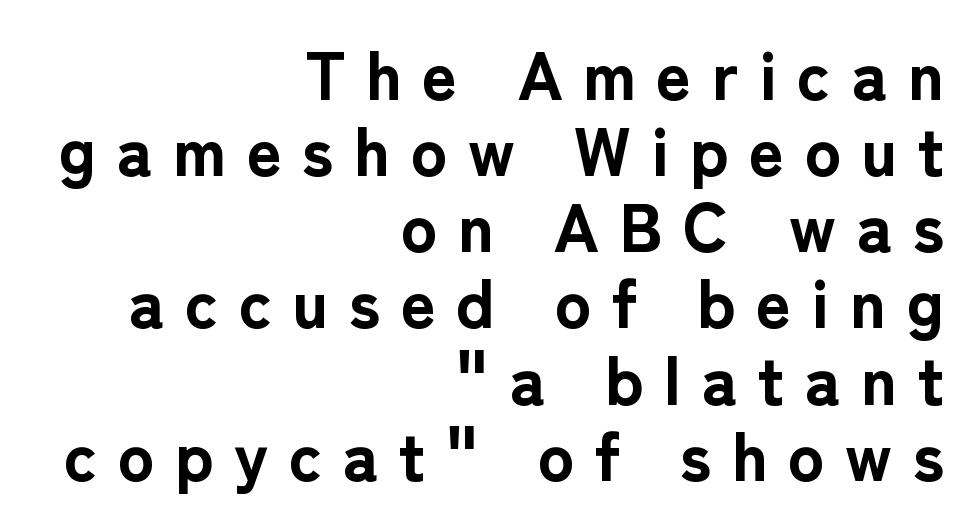
The image shows 68 px bold sans-serif type, upright; set right-aligned, tight line spacing (1.12x), unusually wide letter spacing (+0.3 em), not underlined; low stroke contrast and a medium x-height.
